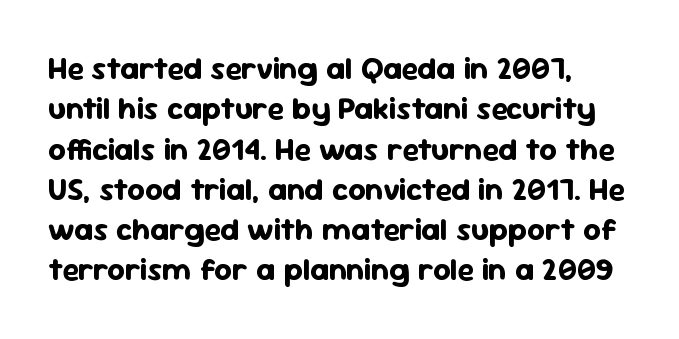
The image shows 31 px bold sans-serif type, upright; set left-aligned, normal line spacing (1.3x), normal letter spacing, not underlined; low stroke contrast and a medium x-height.
